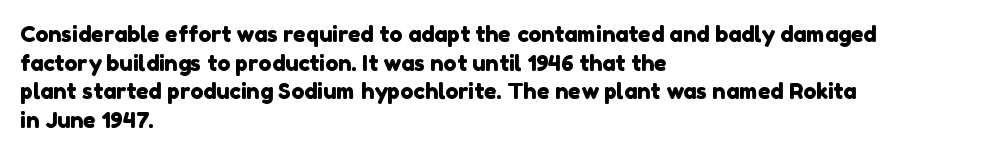
Just letters on the line, the space beneath them empty. This block has exactly the height ordinary leading produces. Letter spacing: default. These lines are set flush left with a ragged right edge.
